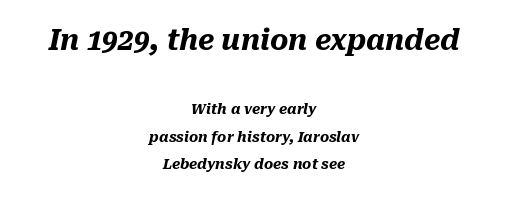
The image shows 28 px heavy type, italic (leaning right); set centered, loose line spacing (1.96x), normal letter spacing, not underlined; the first (top) block is 2.0x larger; medium stroke contrast and a medium x-height.
